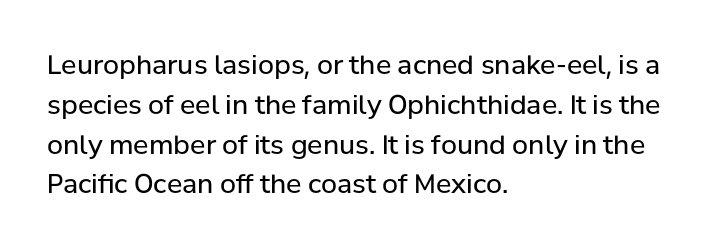
{"italic": "no", "bold": "no", "underline": "no", "align": "left", "line_spacing": "normal", "line_spacing_ratio": 1.53, "letter_spacing": "normal", "letter_spacing_em": 0.0, "glyph_px": 26}
